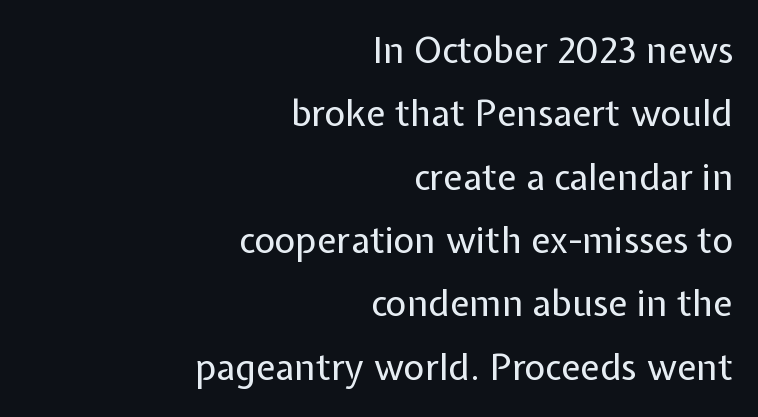
Q: Is the text bold? A: No.
Q: Is the text italic (slanted)? A: No, it is upright.
Q: Is the typeface a serif or a sans-serif typeface? A: Sans-serif.
Q: Is the text underlined? A: No.
Q: How is the paragraph aligned? A: Right-aligned.
Q: Is the spacing between letters normal or unusually wide? A: Normal.
Q: Width (condensed, normal, or wide)? A: Normal.
Q: Stroke contrast? A: Low.
Q: x-height? A: Medium.
Q: Monospaced? A: No.
